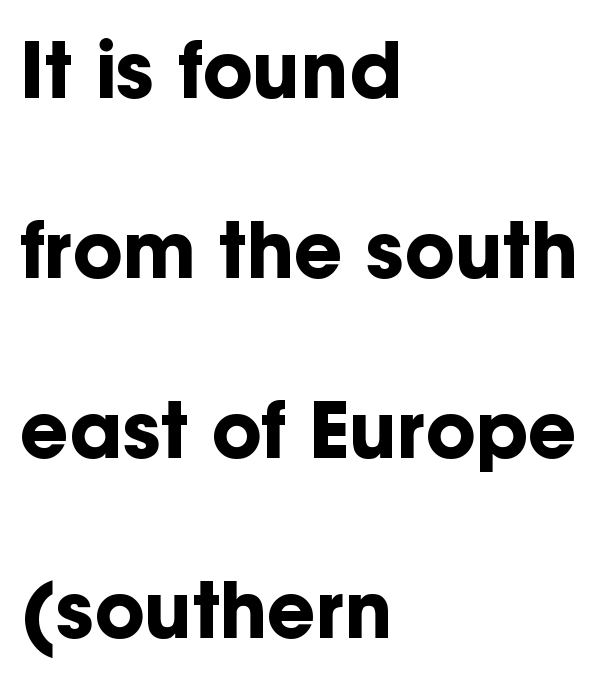
Q: Is the text bold? A: Yes.
Q: Is the text italic (slanted)? A: No, it is upright.
Q: Is the typeface a serif or a sans-serif typeface? A: Sans-serif.
Q: Is the text underlined? A: No.
Q: How is the paragraph aligned? A: Left-aligned.
Q: Is the spacing between letters normal or unusually wide? A: Normal.
Q: Is the spacing between lines tight, normal or loose? A: Loose.
Q: Width (condensed, normal, or wide)? A: Normal.
Q: Stroke contrast? A: Low.
Q: x-height? A: Medium.
Q: Monospaced? A: No.
